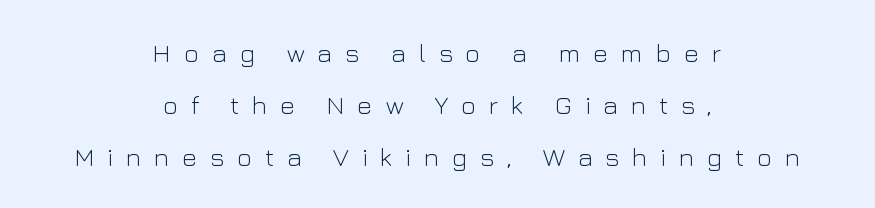
Q: Is the text bold? A: No.
Q: Is the text italic (slanted)? A: No, it is upright.
Q: Is the text underlined? A: No.
Q: How is the paragraph aligned? A: Centered.
Q: Is the spacing between letters normal or unusually wide? A: Unusually wide.
Q: Is the spacing between lines tight, normal or loose? A: Loose.
